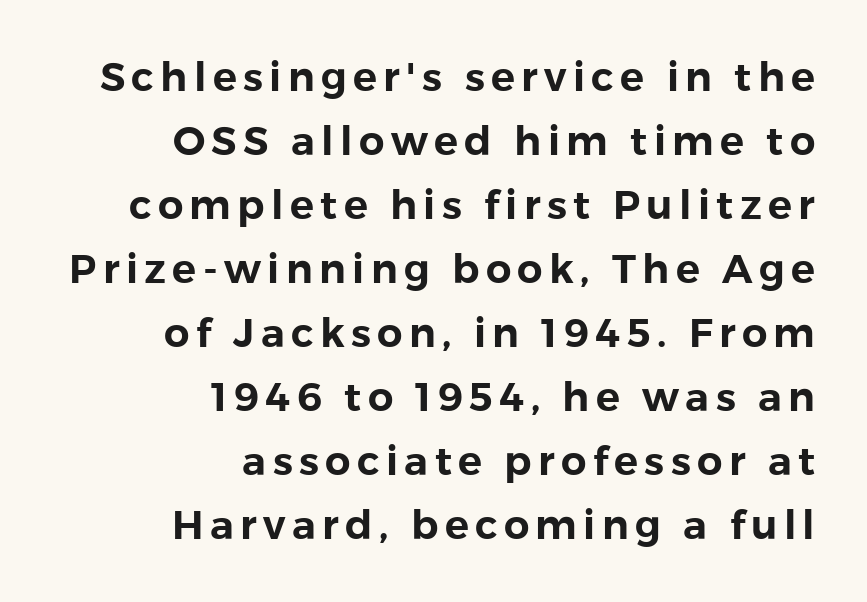
Here the designer chose a conventional face with non-uniform glyph widths. In terms of posture, this sample is upright. The compositor pushed each line to the right boundary. Note: no serifs on the glyphs. This rendering features lettering with no underline.
